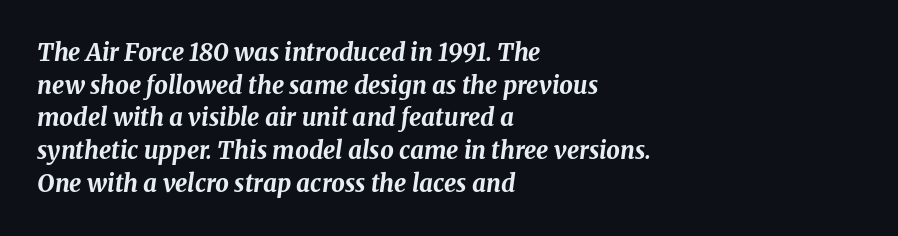
Bold? Absolutely — the strokes are thick and heavy. The compositor pushed each line to the left boundary. Check under the words: just untouched page. Each word holds together tightly as a unit, with standard inter-letter gaps. The vertical gap from one line to the next is medium.
